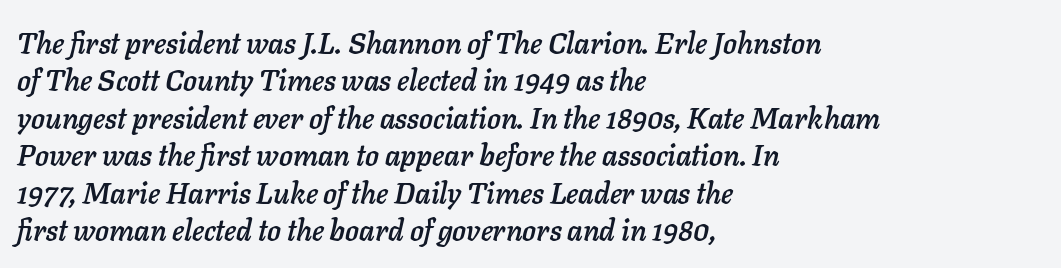
{"italic": "yes", "lean": "right", "slant_degrees": 11, "width": "normal", "stroke_contrast": "low", "x_height": "medium", "monospaced": "no", "underline": "no", "align": "left", "line_spacing": "normal", "line_spacing_ratio": 1.29, "letter_spacing": "normal", "letter_spacing_em": 0.0, "glyph_px": 29}
